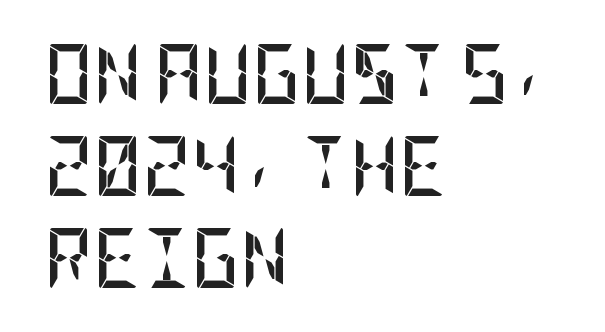
Q: Is the text bold? A: Yes.
Q: Is the text italic (slanted)? A: No, it is upright.
Q: Is the typeface a serif or a sans-serif typeface? A: Sans-serif.
Q: Is the text underlined? A: No.
Q: How is the paragraph aligned? A: Left-aligned.
Q: Is the spacing between letters normal or unusually wide? A: Normal.
Q: Is the spacing between lines tight, normal or loose? A: Normal.
Q: Width (condensed, normal, or wide)? A: Condensed.
Q: Stroke contrast? A: Low.
Q: x-height? A: Large.
